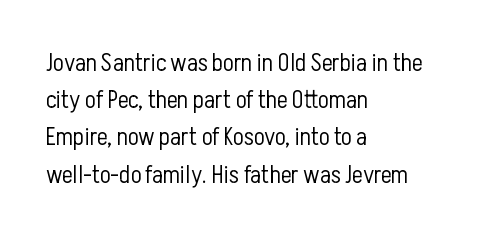
{"italic": "no", "bold": "no", "underline": "no", "align": "left", "line_spacing": "normal", "line_spacing_ratio": 1.49, "letter_spacing": "normal", "letter_spacing_em": 0.0, "glyph_px": 25}
